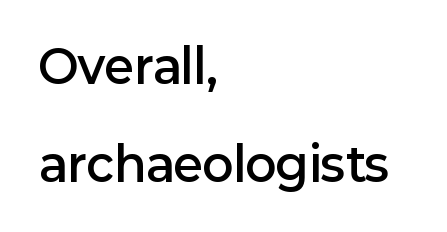
Q: Is the text bold? A: Semi-bold.
Q: Is the text italic (slanted)? A: No, it is upright.
Q: Is the typeface a serif or a sans-serif typeface? A: Sans-serif.
Q: Is the text underlined? A: No.
Q: How is the paragraph aligned? A: Left-aligned.
Q: Is the spacing between letters normal or unusually wide? A: Normal.
Q: Is the spacing between lines tight, normal or loose? A: Loose.
Q: Width (condensed, normal, or wide)? A: Normal.
Q: Stroke contrast? A: Low.
Q: x-height? A: Medium.
Q: Monospaced? A: No.
